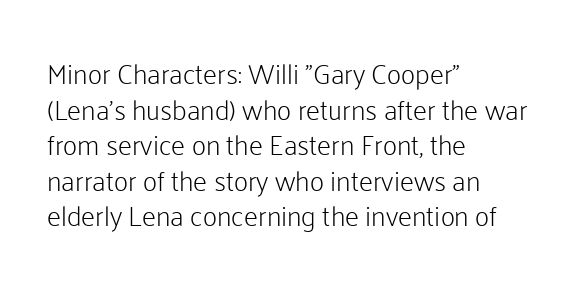
The horizontal fit of the characters is conventional and even. Left-aligned paragraph, ragged on the right. No word sits above an underline. Note the varied advance widths — an 'i' is clearly narrower than an 'm'.
